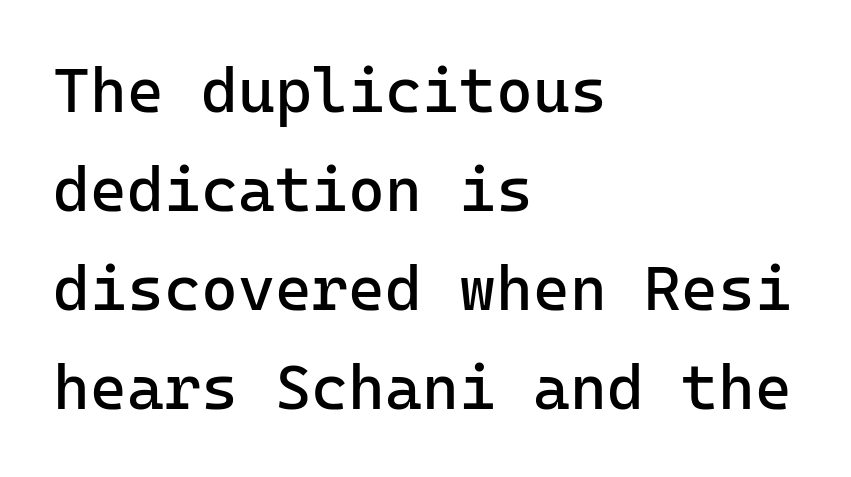
{"serif": "no", "italic": "no", "bold": "no", "weight": "regular", "width": "normal", "stroke_contrast": "low", "x_height": "medium", "monospaced": "yes", "underline": "no", "align": "left", "line_spacing": "normal", "line_spacing_ratio": 1.57, "letter_spacing": "normal", "letter_spacing_em": 0.0, "glyph_px": 63}
